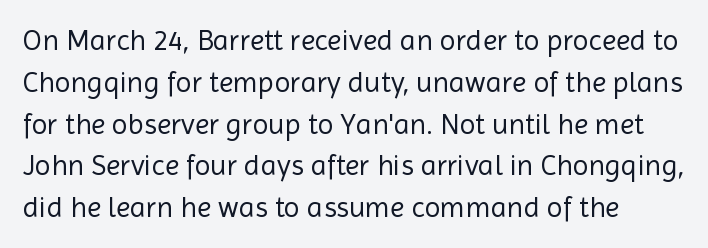
Q: Is the text bold? A: No.
Q: Is the text italic (slanted)? A: No, it is upright.
Q: Is the typeface a serif or a sans-serif typeface? A: Sans-serif.
Q: Is the text underlined? A: No.
Q: Is the spacing between letters normal or unusually wide? A: Normal.
Q: Is the spacing between lines tight, normal or loose? A: Normal.
Q: Width (condensed, normal, or wide)? A: Normal.
Q: x-height? A: Medium.
Q: Monospaced? A: No.
